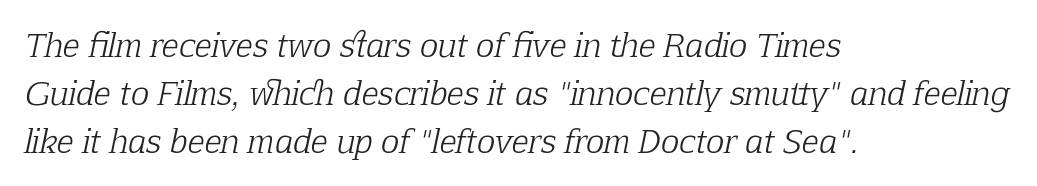
No heavy texture on the line: the type isn't bold. Each row of text sits above clean, open space. Looks like regular typesetting: each glyph gets only the width it needs. The gaps between neighbouring characters are ordinary and unremarkable. Small tapered or slab feet sit at the stroke ends, so this counts as serif. Leading: standard.
